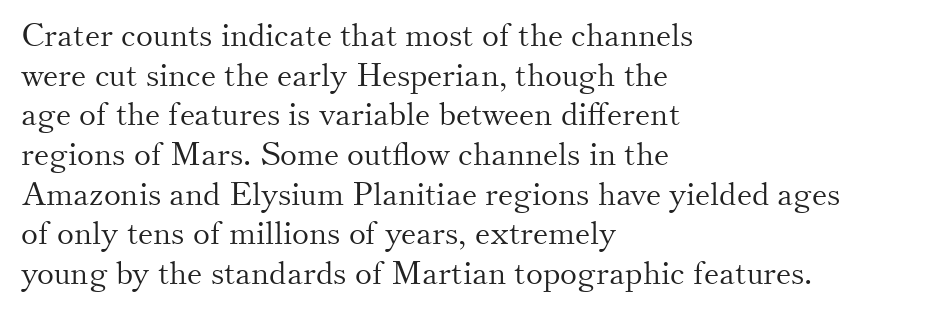
The image shows 32 px light serif type, upright; set left-aligned, line spacing 1.24x, normal letter spacing, not underlined; medium stroke contrast and a small x-height.
